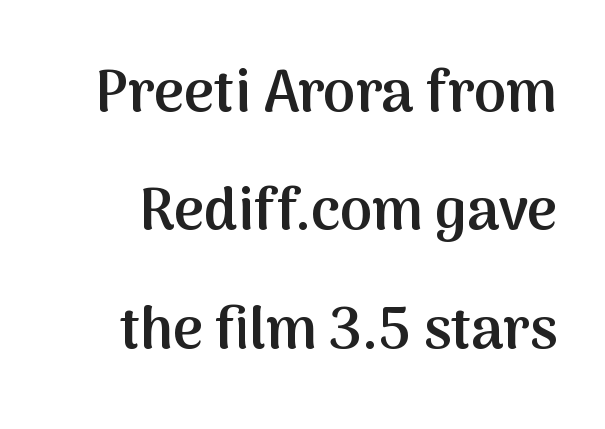
{"serif": "no", "italic": "no", "bold": "semi", "weight": "semibold", "width": "normal", "stroke_contrast": "medium", "x_height": "medium", "monospaced": "no", "underline": "no", "line_spacing": "loose", "line_spacing_ratio": 2.04, "letter_spacing": "normal", "letter_spacing_em": 0.0, "glyph_px": 58}
